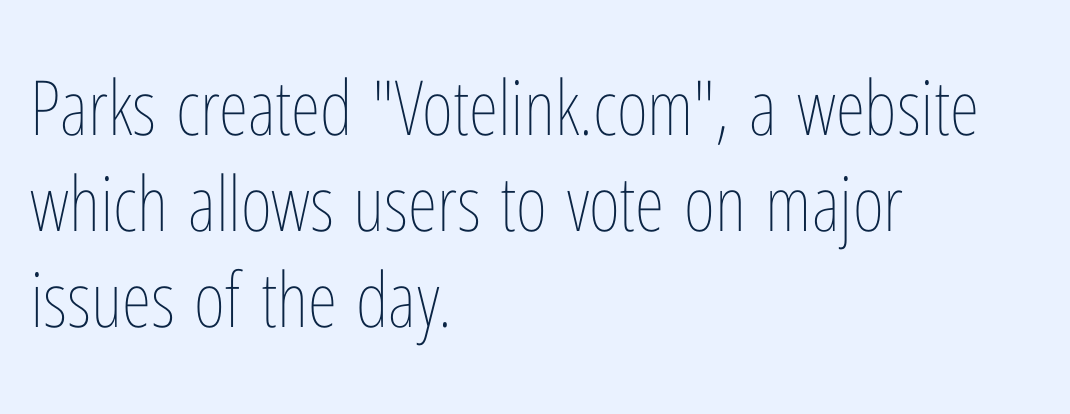
Q: Is the text bold? A: No.
Q: Is the text italic (slanted)? A: No, it is upright.
Q: Is the text underlined? A: No.
Q: How is the paragraph aligned? A: Left-aligned.
Q: Is the spacing between letters normal or unusually wide? A: Normal.
Q: Is the spacing between lines tight, normal or loose? A: Normal.
Q: Width (condensed, normal, or wide)? A: Condensed.
Q: Stroke contrast? A: Low.
Q: x-height? A: Medium.
Q: Monospaced? A: No.
